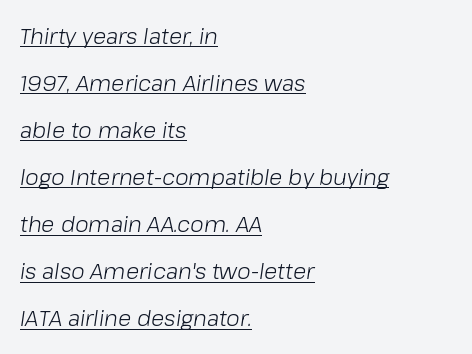
Honestly, the letter spacing is just normal — you wouldn't notice it. Vertical spacing — loose. Descenders here cross a horizontal rule under the line. Every character sits at an angle, as italics do. On a weight scale, this lands at 450 or below. The paragraph shown leans on its left margin.
